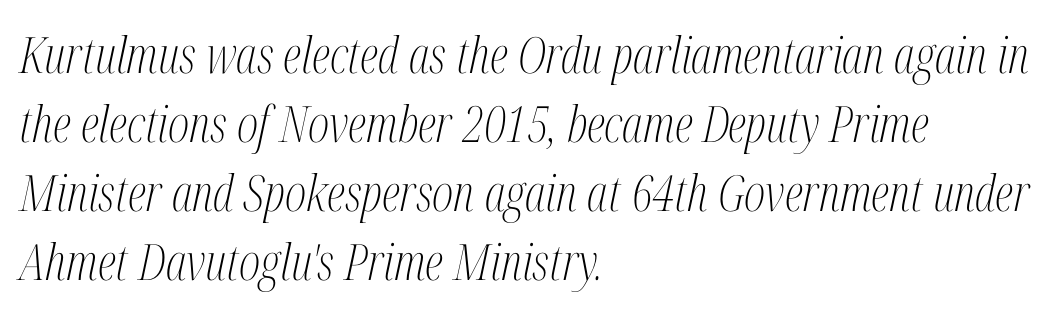
{"serif": "yes", "italic": "yes", "lean": "right", "slant_degrees": 12, "bold": "no", "weight": "light", "width": "condensed", "stroke_contrast": "medium", "x_height": "medium", "monospaced": "no", "underline": "no", "align": "left", "line_spacing": "normal", "line_spacing_ratio": 1.38, "letter_spacing": "normal", "letter_spacing_em": 0.0, "glyph_px": 50}
